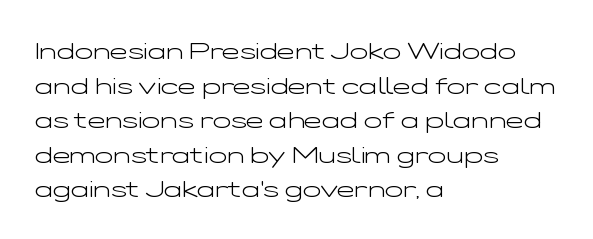
{"italic": "no", "bold": "no", "underline": "no", "align": "left", "line_spacing": "normal", "line_spacing_ratio": 1.44, "letter_spacing": "normal", "letter_spacing_em": 0.0, "glyph_px": 24}
